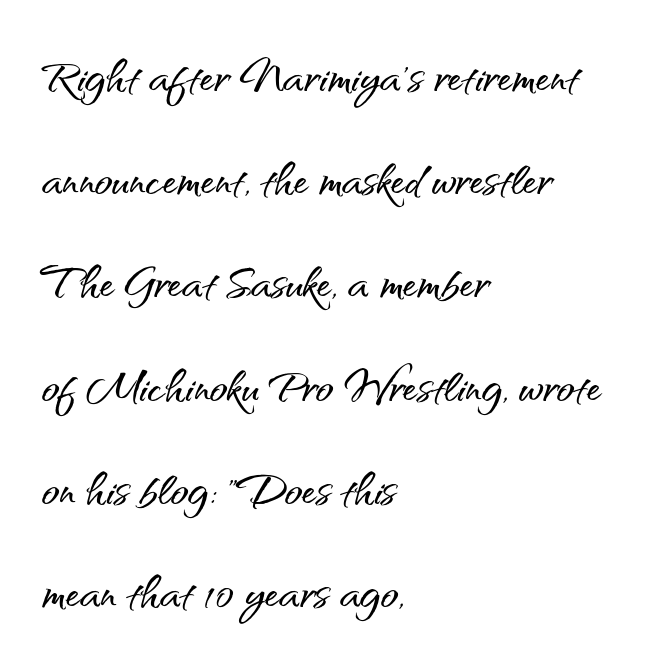
The image shows 59 px sans-serif type; set left-aligned, line spacing 1.75x, normal letter spacing, not underlined; medium stroke contrast and a small x-height.
